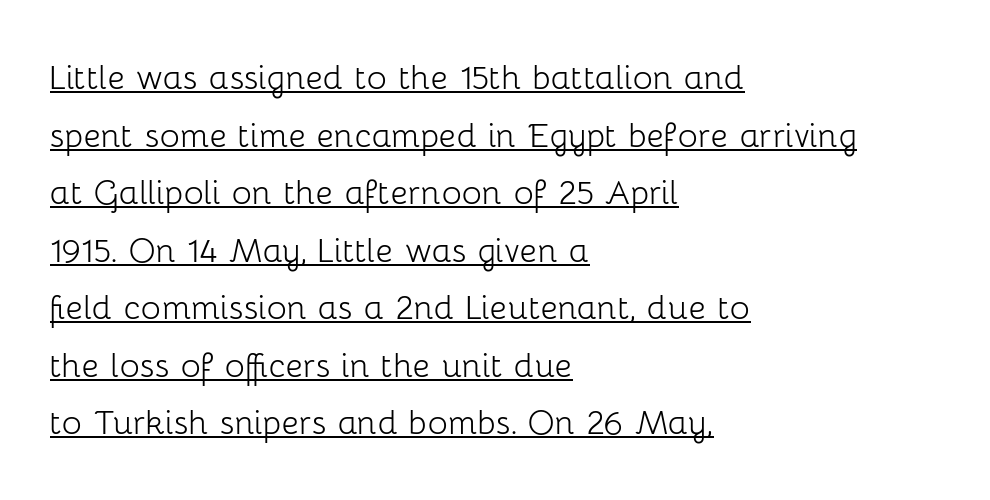
{"serif": "no", "italic": "no", "bold": "no", "weight": "light", "width": "normal", "stroke_contrast": "low", "x_height": "medium", "monospaced": "no", "underline": "yes", "align": "left", "line_spacing": "normal", "line_spacing_ratio": 1.37, "letter_spacing": "normal", "letter_spacing_em": 0.0, "glyph_px": 42}
